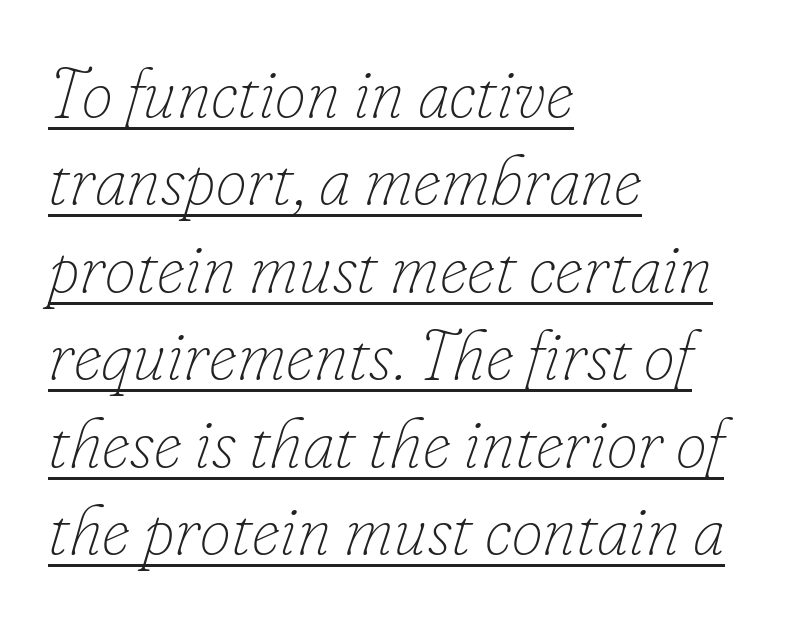
{"italic": "yes", "lean": "right", "slant_degrees": 16, "bold": "no", "weight": "thin", "width": "normal", "stroke_contrast": "low", "x_height": "small", "monospaced": "no", "underline": "yes", "align": "left", "line_spacing": "normal", "line_spacing_ratio": 1.25, "letter_spacing": "normal", "letter_spacing_em": 0.0, "glyph_px": 70}
